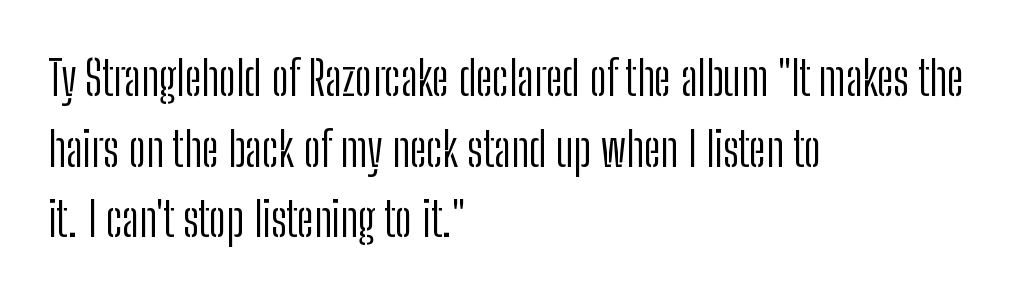
The image shows 48 px light, condensed sans-serif type, upright; set left-aligned, normal line spacing (1.47x), normal letter spacing, not underlined; low stroke contrast and a medium x-height.
